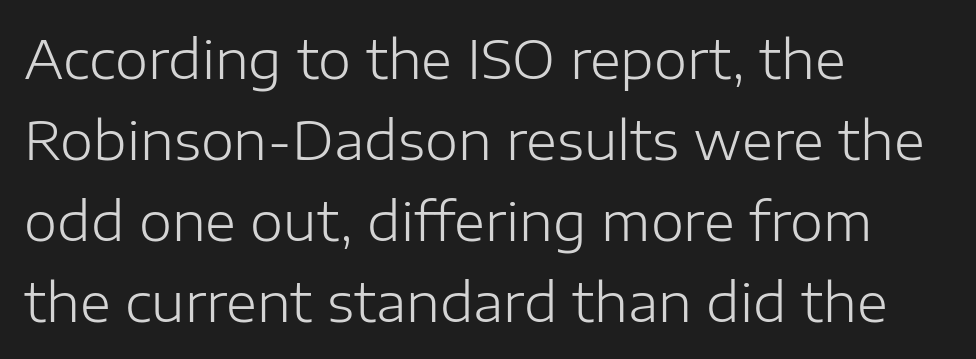
Q: Is the text bold? A: No.
Q: Is the text italic (slanted)? A: No, it is upright.
Q: Is the typeface a serif or a sans-serif typeface? A: Sans-serif.
Q: Is the text underlined? A: No.
Q: How is the paragraph aligned? A: Left-aligned.
Q: Is the spacing between letters normal or unusually wide? A: Normal.
Q: Is the spacing between lines tight, normal or loose? A: Normal.
Q: Width (condensed, normal, or wide)? A: Normal.
Q: Stroke contrast? A: Low.
Q: x-height? A: Medium.
Q: Monospaced? A: No.
